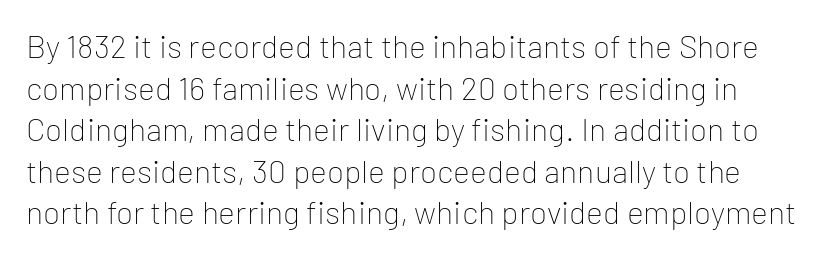
Nothing heavy about these letters — not bold at all. Quick note: interline space is typical. Is this a sans? Yes — the strokes have no serifs. Plain, unruled lines of type. Spacing between characters is what you'd get straight out of the box. If you drew a line through each stem, it would be perfectly vertical.
